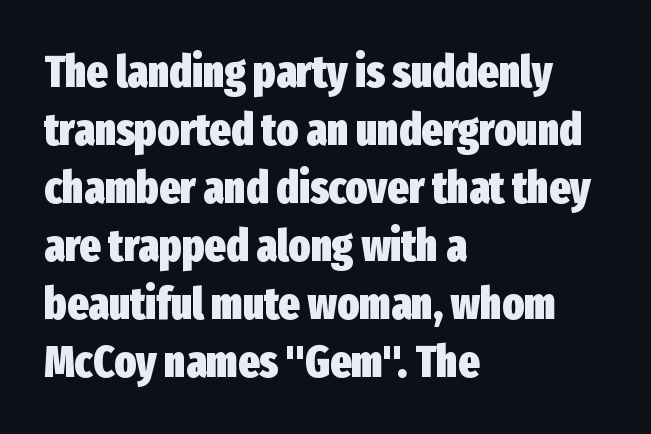
{"serif": "no", "italic": "no", "bold": "yes", "weight": "heavy", "width": "condensed", "stroke_contrast": "low", "x_height": "medium", "monospaced": "no", "underline": "no", "align": "left", "line_spacing": "normal", "line_spacing_ratio": 1.29, "letter_spacing": "normal", "letter_spacing_em": 0.0, "glyph_px": 45}
